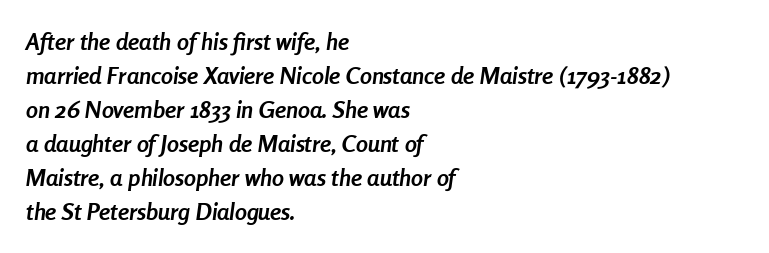
Q: Is the text bold? A: Yes.
Q: Is the text italic (slanted)? A: Yes, it leans right by about 8 degrees.
Q: Is the text underlined? A: No.
Q: How is the paragraph aligned? A: Left-aligned.
Q: Is the spacing between letters normal or unusually wide? A: Normal.
Q: Is the spacing between lines tight, normal or loose? A: Normal.
